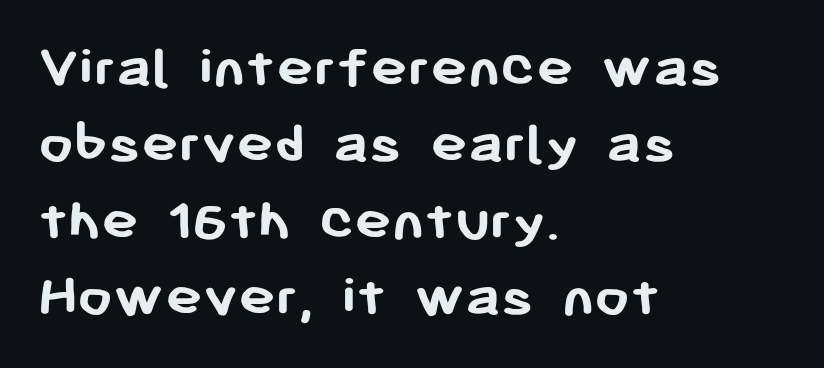
The image shows 62 px semibold sans-serif type, upright; set left-aligned, line spacing 1.23x, normal letter spacing, not underlined; low stroke contrast and a medium x-height.
